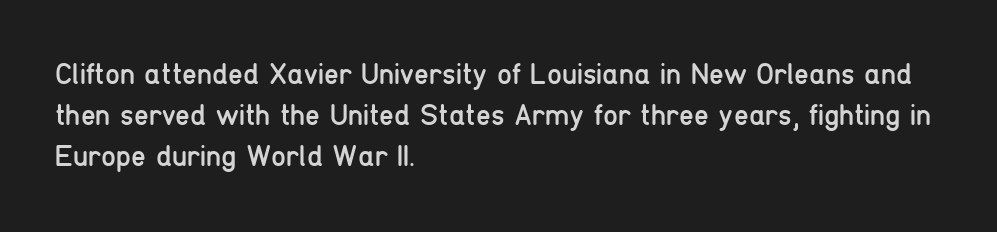
The image shows 30 px regular-weight, condensed sans-serif type, upright; set left-aligned, normal line spacing (1.37x), normal letter spacing, not underlined; low stroke contrast and a medium x-height.
